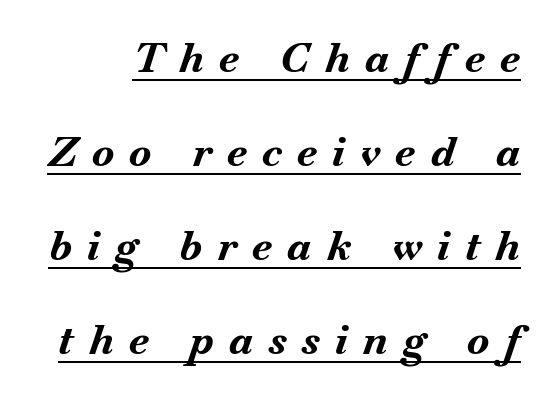
Spacing verdict: proportional, widths tailored to each character. Here the glyphs are tracked loosely, breaking word shapes into spaced letters. Summary of vertical rhythm: relaxed, with wide interline spacing. The rendered words wear a rule along their underside. Notice how the stems are inclined rather than vertical — that's the hallmark of italics. A full-strength bold gives these letters their thick strokes.
